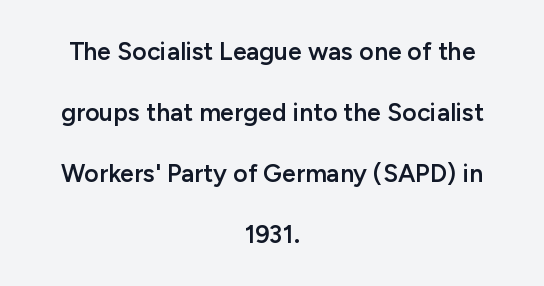
Q: Is the text bold? A: Semi-bold.
Q: Is the text italic (slanted)? A: No, it is upright.
Q: Is the text underlined? A: No.
Q: How is the paragraph aligned? A: Centered.
Q: Is the spacing between letters normal or unusually wide? A: Normal.
Q: Is the spacing between lines tight, normal or loose? A: Loose.
